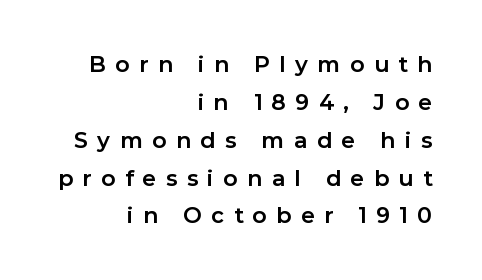
The image shows 22 px bold type, upright; set right-aligned, line spacing 1.72x, unusually wide letter spacing (+0.43 em), not underlined.
